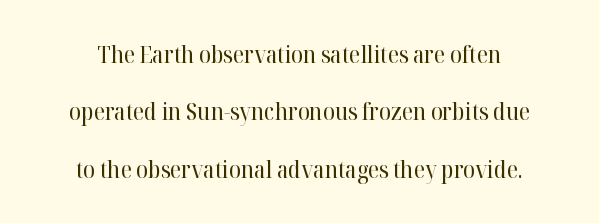
Unlike italic type, these characters show no tilt at all. Each stroke keeps to a modest, everyday thickness or less. This sample trades compactness for vertical openness between lines. The horizontal fit of the characters is conventional and even. Descender tails drop into unmarked territory.
